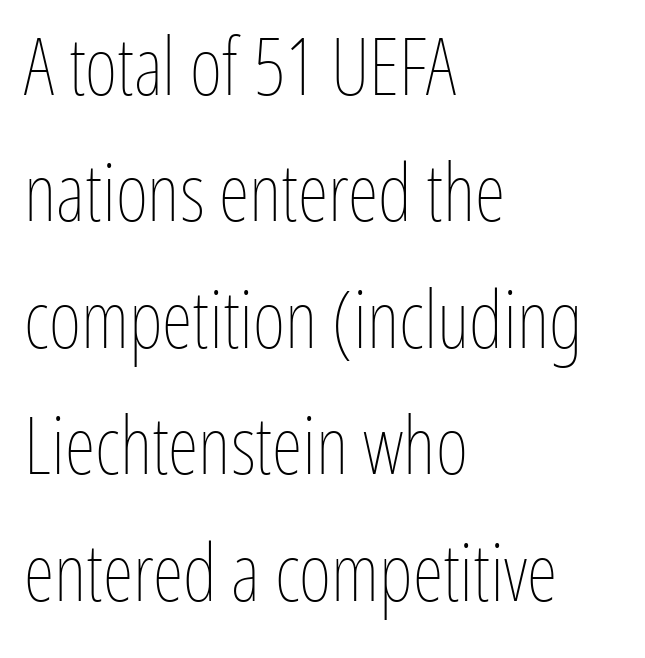
{"italic": "no", "bold": "no", "weight": "thin", "width": "condensed", "stroke_contrast": "low", "x_height": "medium", "monospaced": "no", "underline": "no", "align": "left", "line_spacing": "normal", "line_spacing_ratio": 1.6, "letter_spacing": "normal", "letter_spacing_em": 0.0, "glyph_px": 79}
